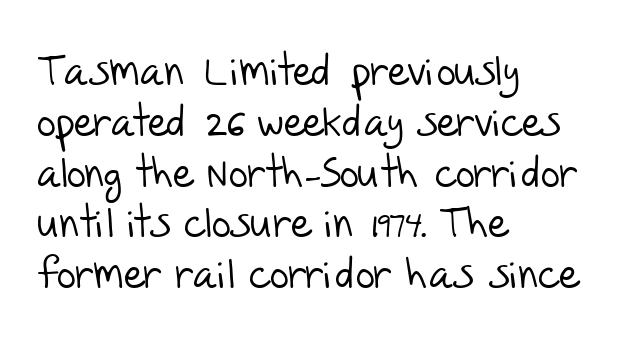
The image shows 42 px light sans-serif type; set left-aligned, line spacing 1.21x, normal letter spacing, not underlined; low stroke contrast and a large x-height.
